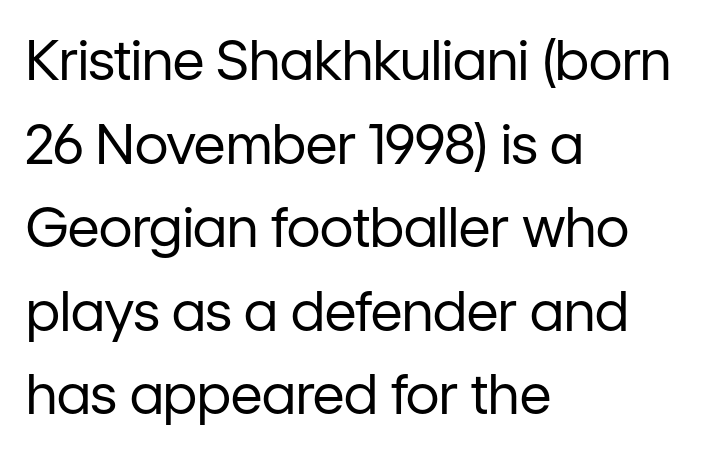
Q: Is the text bold? A: No.
Q: Is the text italic (slanted)? A: No, it is upright.
Q: Is the typeface a serif or a sans-serif typeface? A: Sans-serif.
Q: Is the text underlined? A: No.
Q: How is the paragraph aligned? A: Left-aligned.
Q: Is the spacing between letters normal or unusually wide? A: Normal.
Q: Is the spacing between lines tight, normal or loose? A: Normal.
Q: Width (condensed, normal, or wide)? A: Normal.
Q: Stroke contrast? A: Low.
Q: x-height? A: Medium.
Q: Monospaced? A: No.
